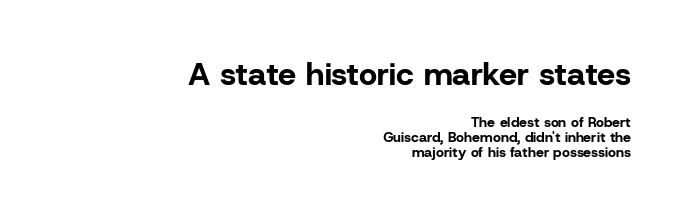
{"serif": "no", "italic": "no", "bold": "yes", "weight": "bold", "width": "normal", "stroke_contrast": "low", "x_height": "medium", "monospaced": "no", "underline": "no", "align": "right", "line_spacing": "tight", "line_spacing_ratio": 1.05, "letter_spacing": "normal", "letter_spacing_em": 0.0, "larger_block": "first", "size_ratio": 2.29, "glyph_px": 32}
